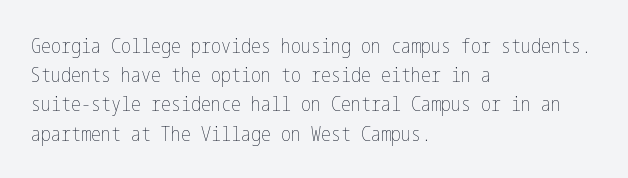
The image shows 20 px text type, upright; set left-aligned, normal line spacing (1.46x), normal letter spacing, not underlined.
